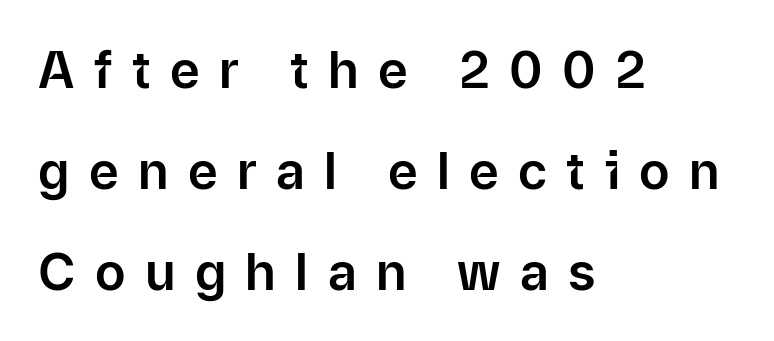
{"serif": "no", "italic": "no", "width": "normal", "stroke_contrast": "low", "x_height": "medium", "monospaced": "no", "underline": "no", "align": "left", "line_spacing": "loose", "line_spacing_ratio": 1.98, "letter_spacing": "wide", "letter_spacing_em": 0.38, "glyph_px": 51}
